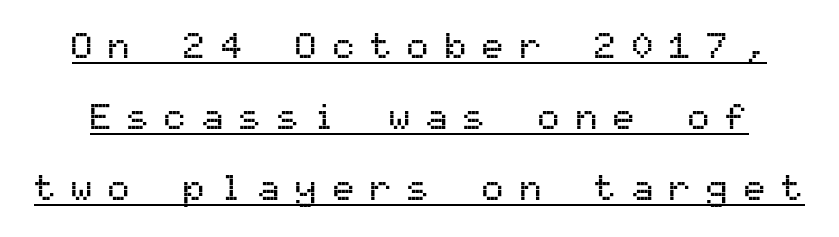
The image shows 37 px sans-serif type, upright, monospaced; set loose line spacing (1.92x), unusually wide letter spacing (+0.41 em), underlined; medium stroke contrast and a medium x-height.
